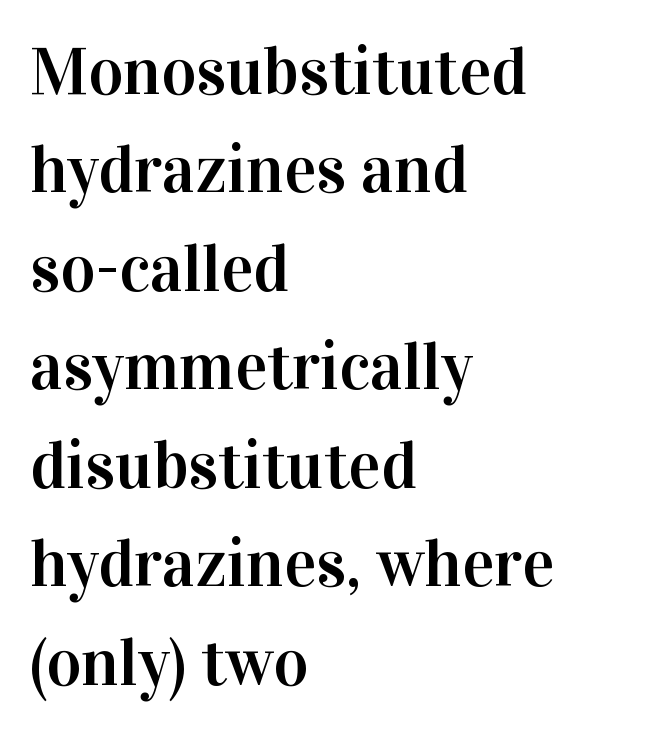
{"serif": "yes", "italic": "no", "width": "normal", "stroke_contrast": "high", "x_height": "medium", "monospaced": "no", "underline": "no", "align": "left", "line_spacing": "normal", "line_spacing_ratio": 1.47, "letter_spacing": "normal", "letter_spacing_em": 0.0, "glyph_px": 67}
